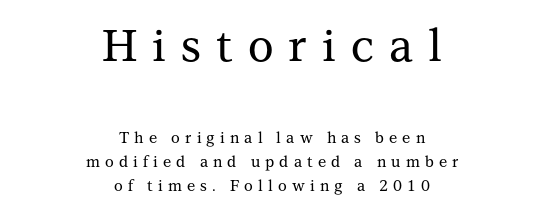
The image shows 44 px serif type, upright; set centered, normal line spacing (1.6x), unusually wide letter spacing (+0.34 em), not underlined; the first (top) block is 2.93x larger; medium stroke contrast and a medium x-height.
